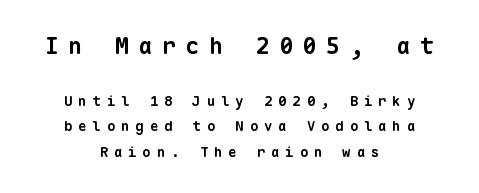
The image shows 23 px bold type; set centered, line spacing 1.84x, unusually wide letter spacing (+0.42 em), not underlined; the first (top) block is 1.64x larger.
